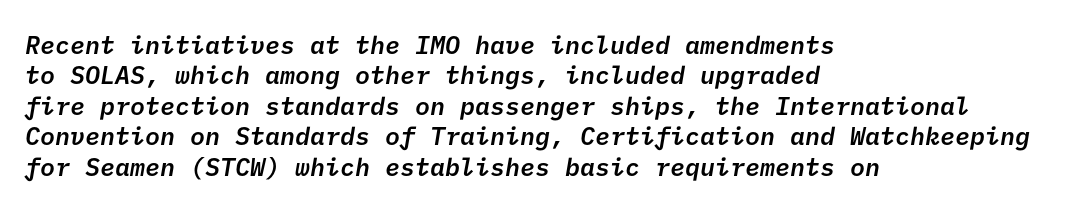
The image shows 25 px text type; set left-aligned, line spacing 1.22x, normal letter spacing, not underlined.
